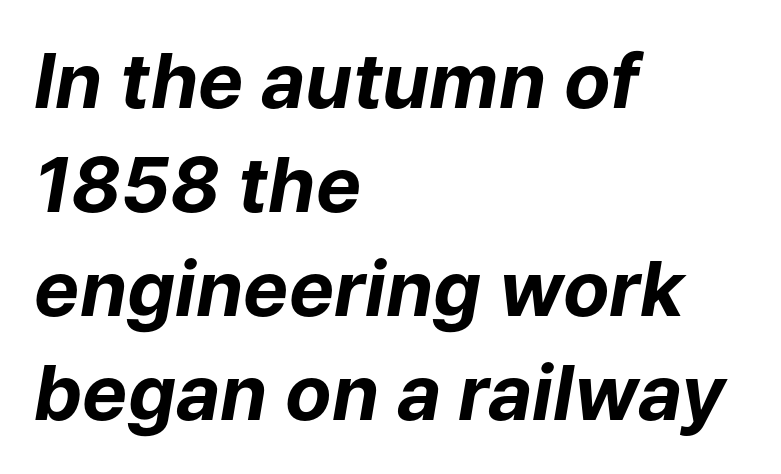
{"italic": "yes", "lean": "right", "slant_degrees": 9, "bold": "yes", "weight": "bold", "width": "normal", "stroke_contrast": "low", "x_height": "medium", "monospaced": "no", "underline": "no", "align": "left", "line_spacing": "normal", "line_spacing_ratio": 1.37, "letter_spacing": "normal", "letter_spacing_em": 0.0, "glyph_px": 76}
